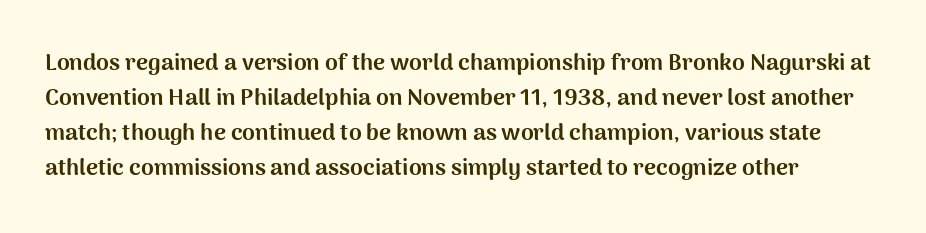
The image shows 23 px bold type, upright; set normal line spacing (1.52x), normal letter spacing, not underlined.
